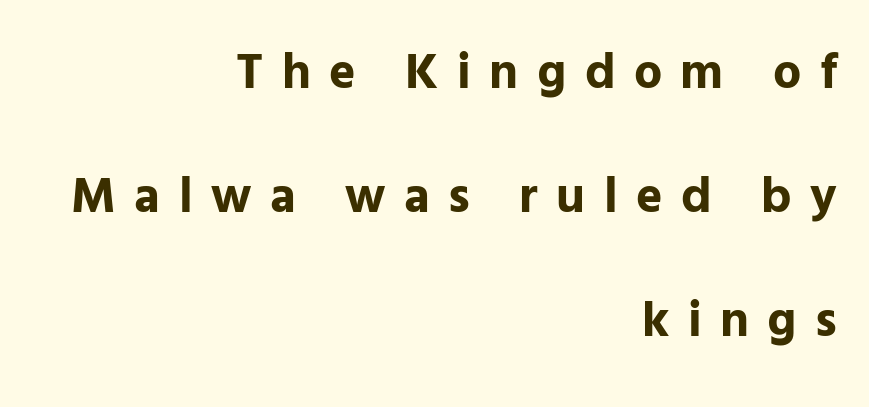
{"serif": "no", "italic": "no", "bold": "yes", "weight": "bold", "width": "normal", "stroke_contrast": "low", "x_height": "medium", "monospaced": "no", "underline": "no", "align": "right", "line_spacing": "loose", "line_spacing_ratio": 2.48, "letter_spacing": "wide", "letter_spacing_em": 0.37, "glyph_px": 50}
